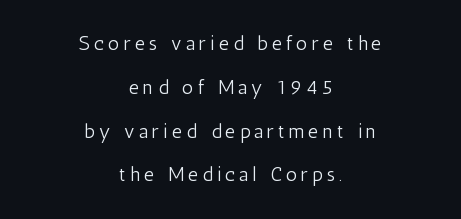
{"italic": "no", "bold": "no", "underline": "no", "align": "center", "line_spacing": "loose", "line_spacing_ratio": 2.19, "letter_spacing": "wide", "letter_spacing_em": 0.2, "glyph_px": 20}
